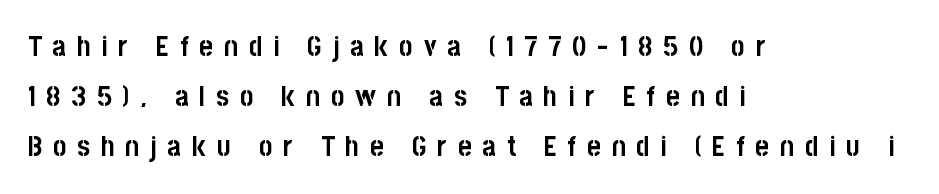
Q: Is the text bold? A: Yes.
Q: Is the text italic (slanted)? A: No, it is upright.
Q: Is the typeface a serif or a sans-serif typeface? A: Sans-serif.
Q: Is the text underlined? A: No.
Q: How is the paragraph aligned? A: Left-aligned.
Q: Is the spacing between letters normal or unusually wide? A: Unusually wide.
Q: Width (condensed, normal, or wide)? A: Condensed.
Q: Stroke contrast? A: Low.
Q: x-height? A: Large.
Q: Monospaced? A: No.
